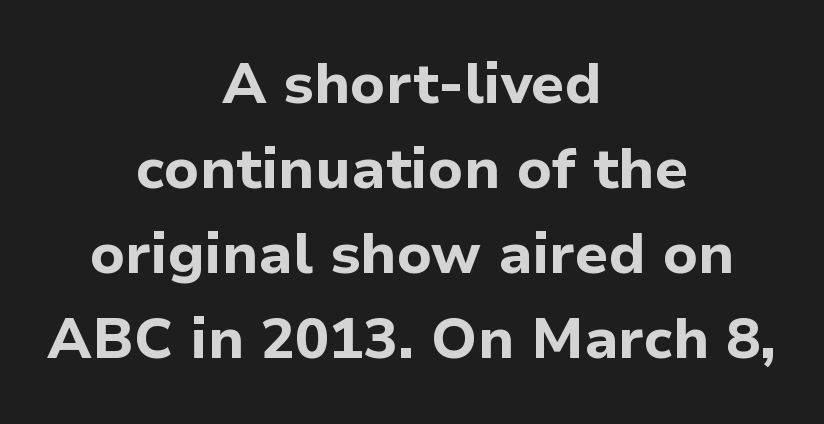
Quick note: underline off. Interline gaps are of average width in this sample. The typesetting leans heavy: a genuine bold. These lines stack symmetrically, like a column narrowing and widening about its center. Do the characters align in a grid? No, the font is proportional.
